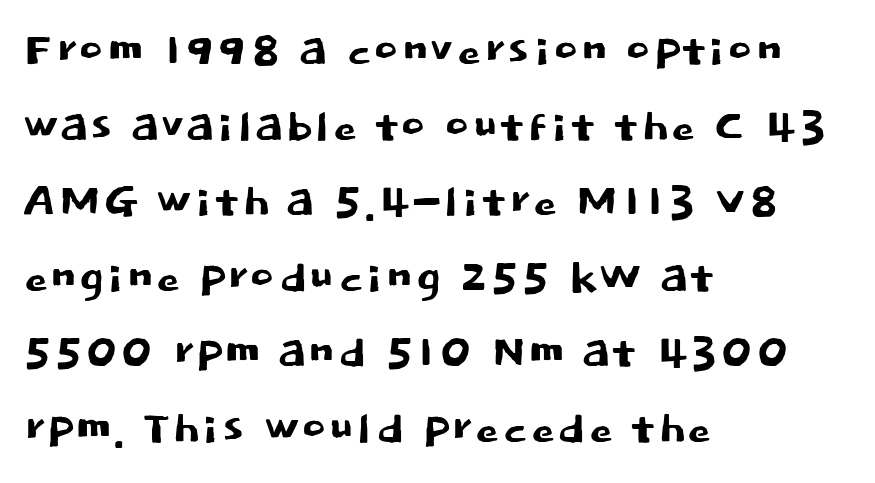
Q: Is the text italic (slanted)? A: No, it is upright.
Q: Is the typeface a serif or a sans-serif typeface? A: Sans-serif.
Q: Is the text underlined? A: No.
Q: How is the paragraph aligned? A: Left-aligned.
Q: Is the spacing between letters normal or unusually wide? A: Normal.
Q: Is the spacing between lines tight, normal or loose? A: Normal.
Q: Width (condensed, normal, or wide)? A: Normal.
Q: Stroke contrast? A: Low.
Q: x-height? A: Large.
Q: Monospaced? A: No.
